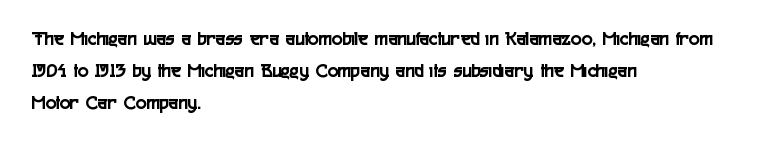
{"italic": "no", "underline": "no", "align": "left", "line_spacing": "normal", "line_spacing_ratio": 1.59, "letter_spacing": "normal", "letter_spacing_em": 0.0, "glyph_px": 20}
